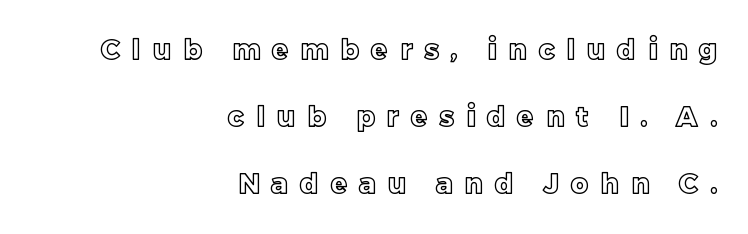
Q: Is the text italic (slanted)? A: No, it is upright.
Q: Is the text underlined? A: No.
Q: How is the paragraph aligned? A: Right-aligned.
Q: Is the spacing between letters normal or unusually wide? A: Unusually wide.
Q: Is the spacing between lines tight, normal or loose? A: Loose.
